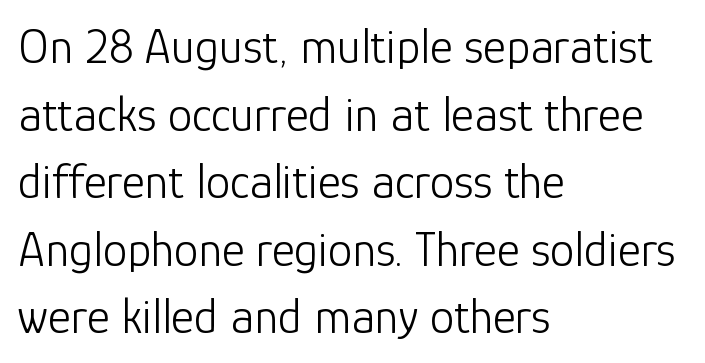
Visually the block forms a straight wall on the left and a jagged coastline on the right. Words appear dense and cohesive because spacing is normal. A light-to-regular cut is what we see here. Decoration check: the copy has no underline.
